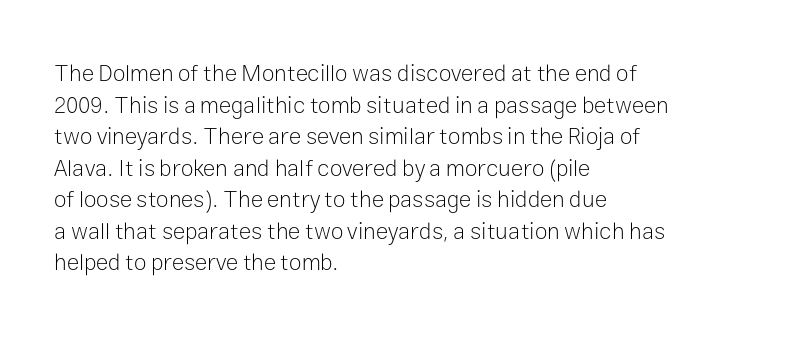
The strokes are not fattened; the text isn't bold. Beneath every word, the page is bare. Every row of glyphs begins at an identical x-position on the left. In terms of posture, this sample is upright.
